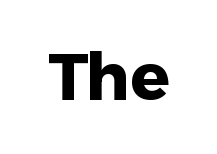
{"serif": "no", "italic": "no", "bold": "yes", "weight": "heavy", "width": "normal", "stroke_contrast": "low", "x_height": "medium", "monospaced": "no", "underline": "no", "letter_spacing": "normal", "letter_spacing_em": 0.0, "glyph_px": 65}
